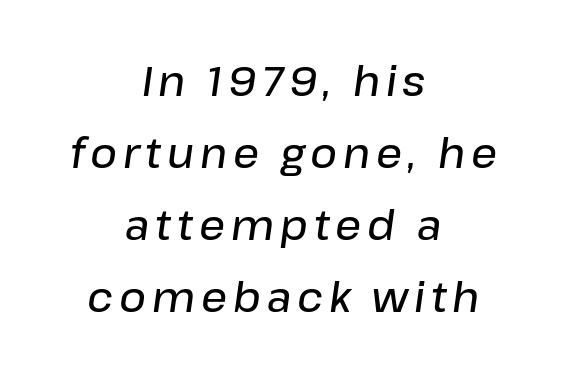
Casual observation: everything's sitting right in the middle. Emphasis by weight is partial: semibold. This sample has the flowing, uneven cadence of proportional lettering. It's the slanting kind of type.
